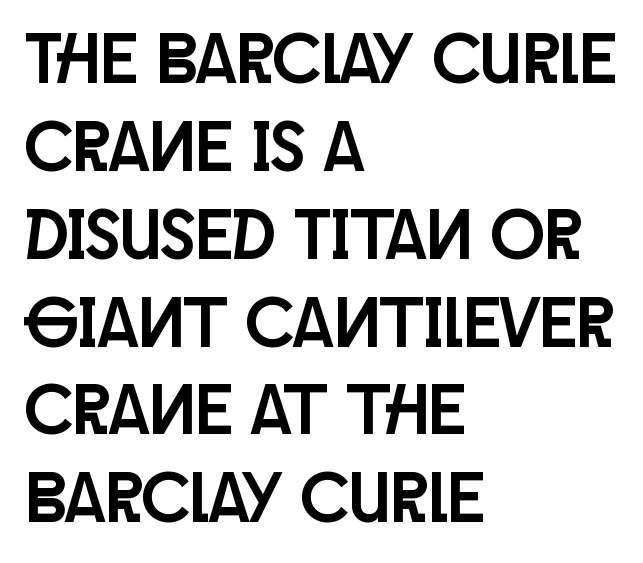
The image shows 72 px condensed sans-serif type, upright; set left-aligned, line spacing 1.22x, normal letter spacing, not underlined; low stroke contrast and a large x-height.
